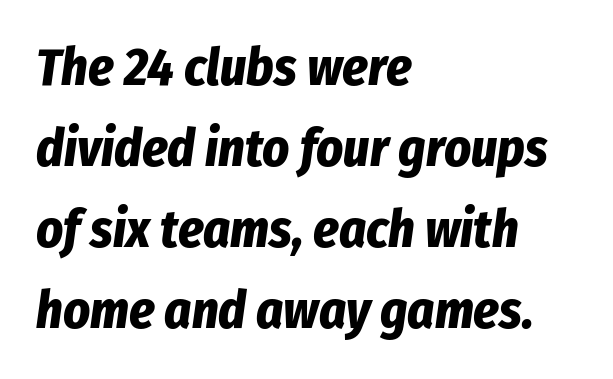
Spacing verdict: proportional, widths tailored to each character. Just letters on the line, the space beneath them empty. Compared with an ordinary text face, these strokes are far heavier — a full bold. Honestly, the row spacing looks completely unremarkable. Yep, that's italic — everything's leaning. Which margin do the lines hug? The left one — the right edge is uneven.
